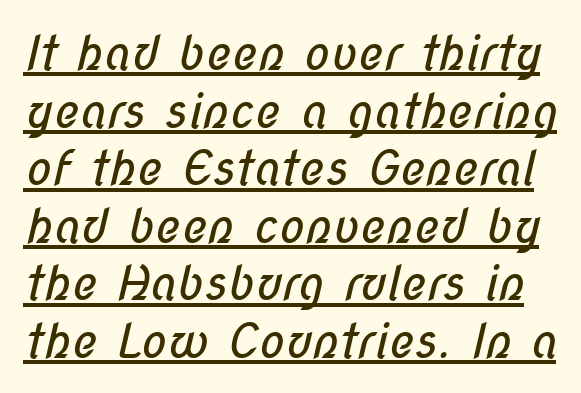
{"serif": "no", "bold": "no", "weight": "regular", "width": "condensed", "stroke_contrast": "low", "x_height": "medium", "monospaced": "no", "underline": "yes", "line_spacing_ratio": 1.2, "letter_spacing": "normal", "letter_spacing_em": 0.0, "glyph_px": 48}
